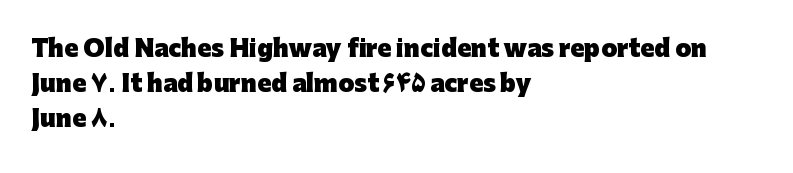
The image shows 23 px bold type, upright; set left-aligned, normal line spacing (1.53x), normal letter spacing, not underlined.
